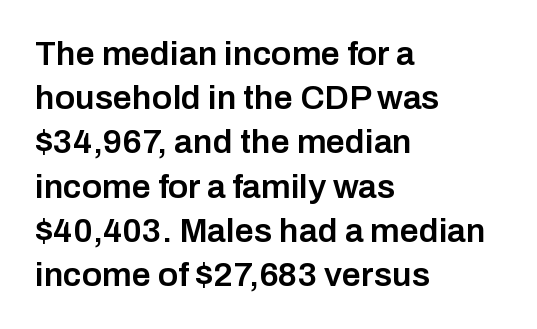
The image shows 34 px semibold sans-serif type, upright; set left-aligned, normal line spacing (1.3x), normal letter spacing, not underlined; low stroke contrast and a medium x-height.
